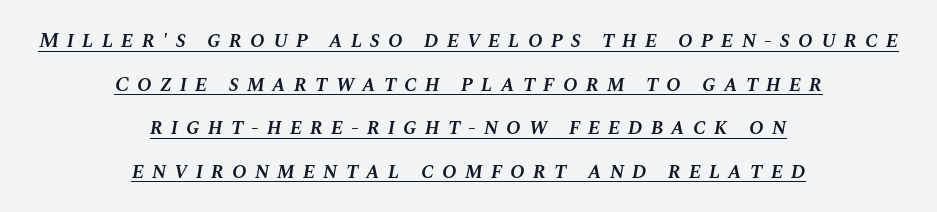
Q: Is the text bold? A: Semi-bold.
Q: Is the text italic (slanted)? A: Yes, it leans right by about 10 degrees.
Q: Is the text underlined? A: Yes.
Q: How is the paragraph aligned? A: Centered.
Q: Is the spacing between letters normal or unusually wide? A: Unusually wide.
Q: Is the spacing between lines tight, normal or loose? A: Loose.
